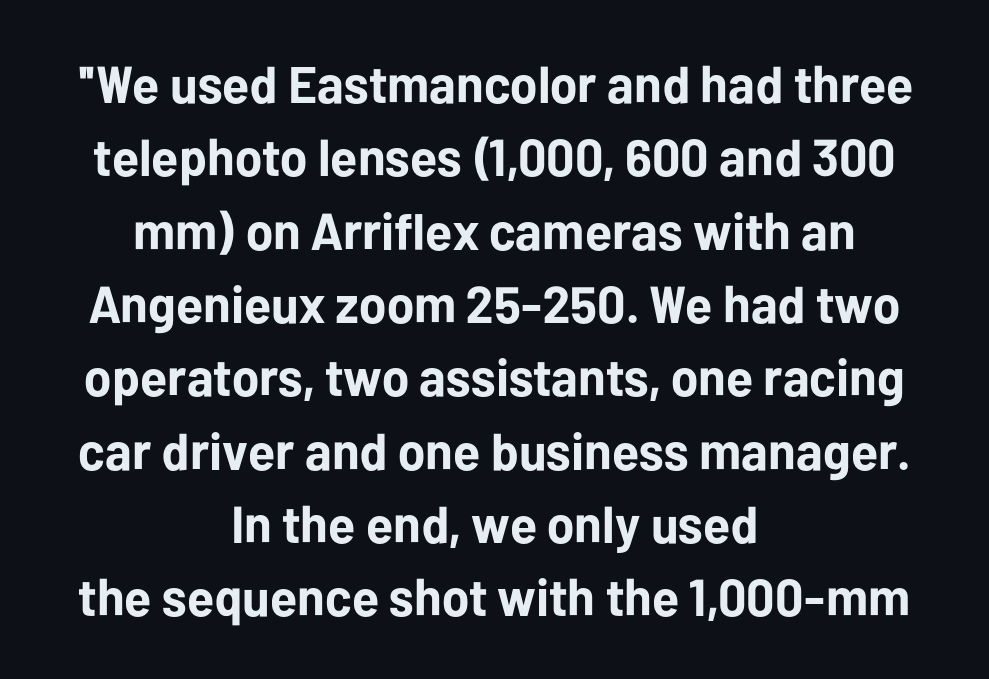
{"serif": "no", "italic": "no", "bold": "yes", "weight": "bold", "width": "normal", "stroke_contrast": "low", "x_height": "medium", "monospaced": "no", "underline": "no", "align": "center", "line_spacing": "normal", "line_spacing_ratio": 1.41, "letter_spacing": "normal", "letter_spacing_em": 0.0, "glyph_px": 52}
